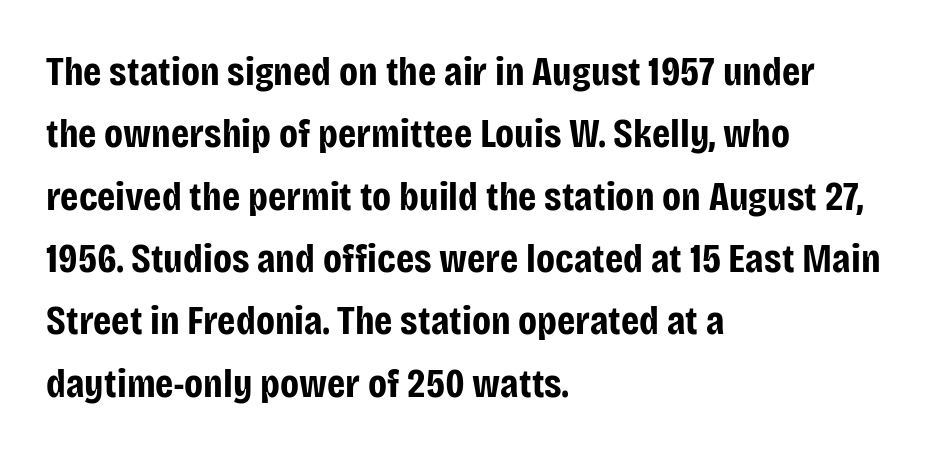
{"serif": "no", "italic": "no", "bold": "yes", "weight": "bold", "width": "condensed", "stroke_contrast": "low", "x_height": "large", "monospaced": "no", "underline": "no", "align": "left", "line_spacing": "normal", "line_spacing_ratio": 1.52, "letter_spacing": "normal", "letter_spacing_em": 0.0, "glyph_px": 41}
